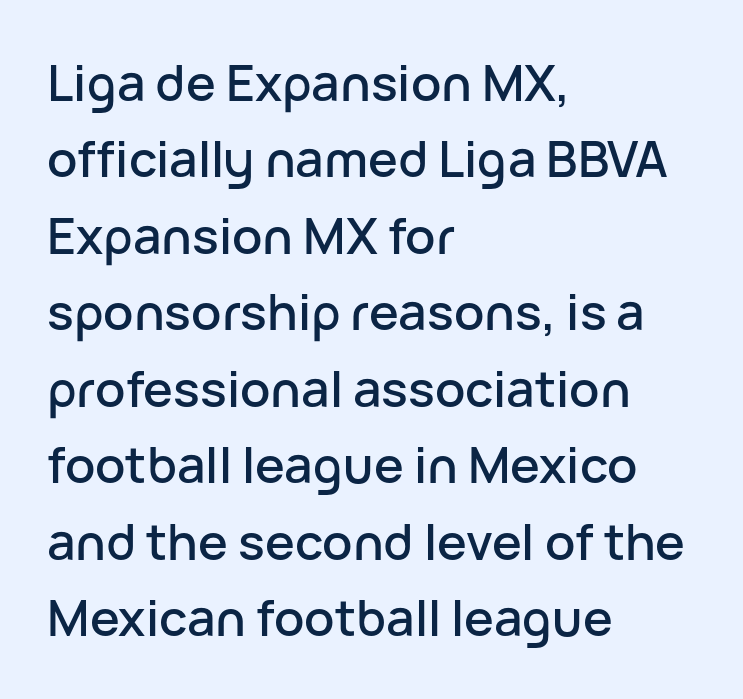
{"serif": "no", "italic": "no", "width": "normal", "stroke_contrast": "low", "x_height": "medium", "monospaced": "no", "underline": "no", "align": "left", "line_spacing": "normal", "line_spacing_ratio": 1.53, "letter_spacing": "normal", "letter_spacing_em": 0.0, "glyph_px": 50}
